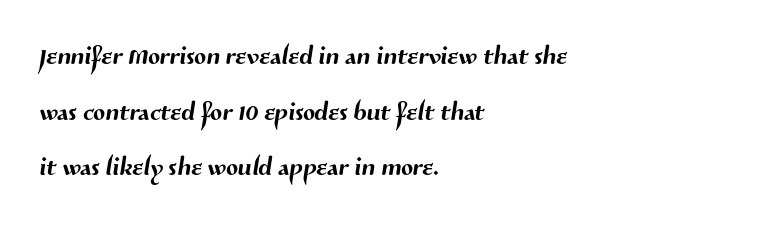
Students, observe: this is what conventionally led text looks like. Caption: multi-line text, flush left, ragged right. This sample uses a sans-serif face. A typesetter would call this proportional, since set widths differ per character. In terms of letterspacing, this is plain default setting. Rule under the text: the space is simply empty.
